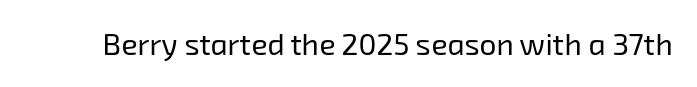
The image shows 30 px regular-weight sans-serif type; set normal letter spacing, not underlined; low stroke contrast and a medium x-height.
